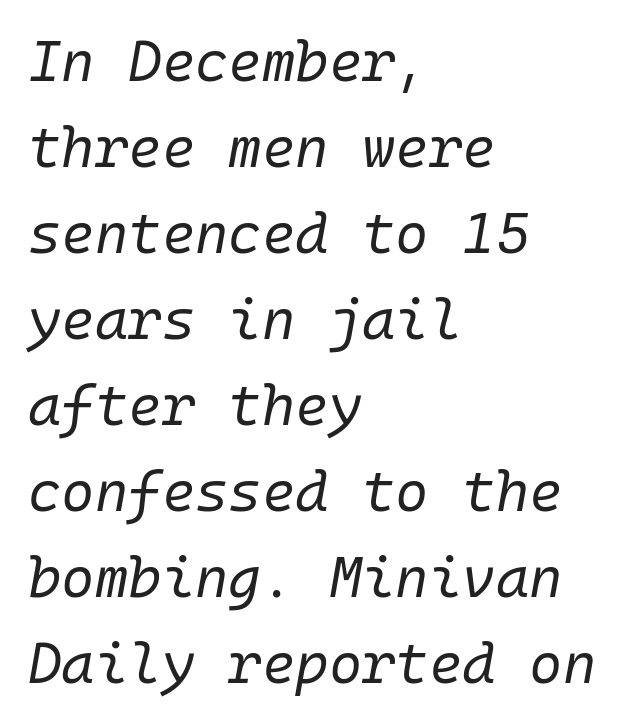
{"italic": "yes", "lean": "right", "slant_degrees": 10, "bold": "no", "weight": "regular", "width": "normal", "stroke_contrast": "low", "x_height": "medium", "underline": "no", "align": "left", "line_spacing": "normal", "line_spacing_ratio": 1.51, "letter_spacing": "normal", "letter_spacing_em": 0.0, "glyph_px": 57}
